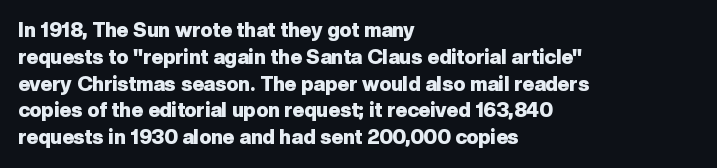
{"italic": "no", "bold": "yes", "underline": "no", "align": "left", "line_spacing": "normal", "line_spacing_ratio": 1.34, "letter_spacing": "normal", "letter_spacing_em": 0.0, "glyph_px": 20}
